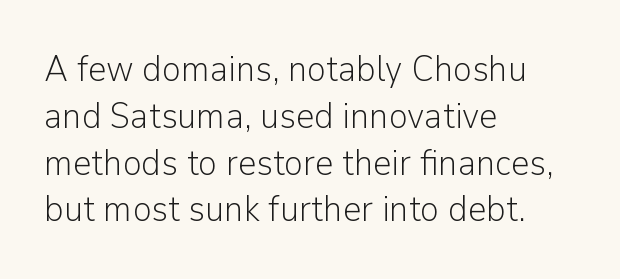
{"serif": "no", "italic": "no", "bold": "no", "weight": "light", "width": "normal", "stroke_contrast": "low", "x_height": "medium", "monospaced": "no", "underline": "no", "align": "left", "line_spacing": "normal", "line_spacing_ratio": 1.3, "letter_spacing": "normal", "letter_spacing_em": 0.0, "glyph_px": 36}
